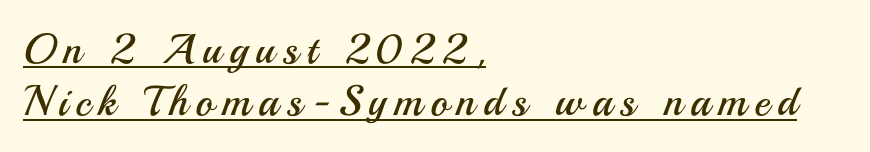
{"serif": "no", "bold": "no", "weight": "regular", "width": "normal", "stroke_contrast": "medium", "x_height": "small", "monospaced": "no", "underline": "yes", "align": "left", "line_spacing": "normal", "line_spacing_ratio": 1.25, "glyph_px": 42}
